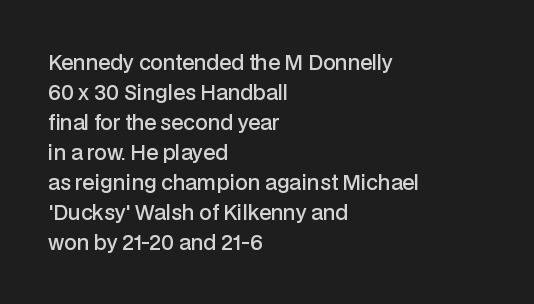
The image shows 20 px text type, upright; set left-aligned, normal line spacing (1.5x), normal letter spacing, not underlined.
